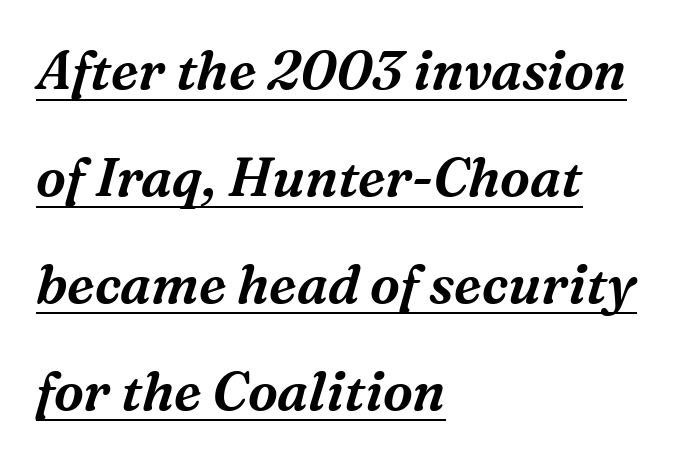
The image shows 54 px serif type, italic (leaning right); set left-aligned, loose line spacing (1.98x), normal letter spacing, underlined; medium stroke contrast and a medium x-height.
